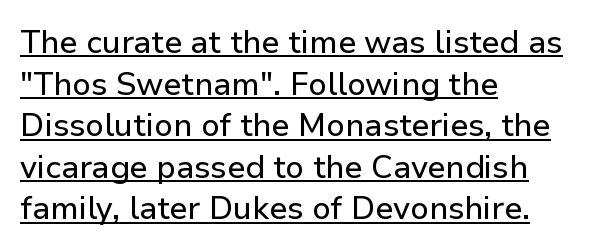
Q: Is the text italic (slanted)? A: No, it is upright.
Q: Is the typeface a serif or a sans-serif typeface? A: Sans-serif.
Q: Is the text underlined? A: Yes.
Q: How is the paragraph aligned? A: Left-aligned.
Q: Is the spacing between letters normal or unusually wide? A: Normal.
Q: Is the spacing between lines tight, normal or loose? A: Normal.
Q: Width (condensed, normal, or wide)? A: Normal.
Q: Stroke contrast? A: Low.
Q: x-height? A: Medium.
Q: Monospaced? A: No.
